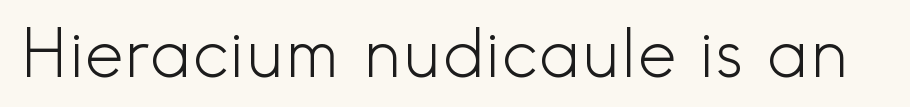
Q: Is the text bold? A: No.
Q: Is the text italic (slanted)? A: No, it is upright.
Q: Is the typeface a serif or a sans-serif typeface? A: Sans-serif.
Q: Is the text underlined? A: No.
Q: Is the spacing between letters normal or unusually wide? A: Normal.
Q: Width (condensed, normal, or wide)? A: Normal.
Q: x-height? A: Small.
Q: Monospaced? A: No.
